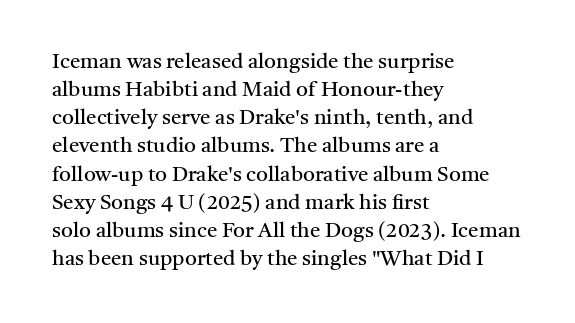
The image shows 21 px text type, upright; set left-aligned, normal line spacing (1.34x), normal letter spacing, not underlined.
